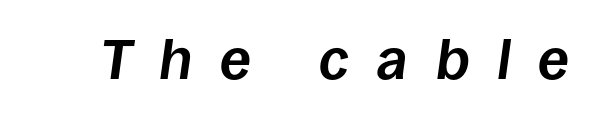
{"italic": "yes", "lean": "right", "slant_degrees": 8, "bold": "yes", "weight": "bold", "width": "normal", "stroke_contrast": "low", "x_height": "large", "monospaced": "no", "underline": "no", "letter_spacing": "wide", "letter_spacing_em": 0.49, "glyph_px": 56}
